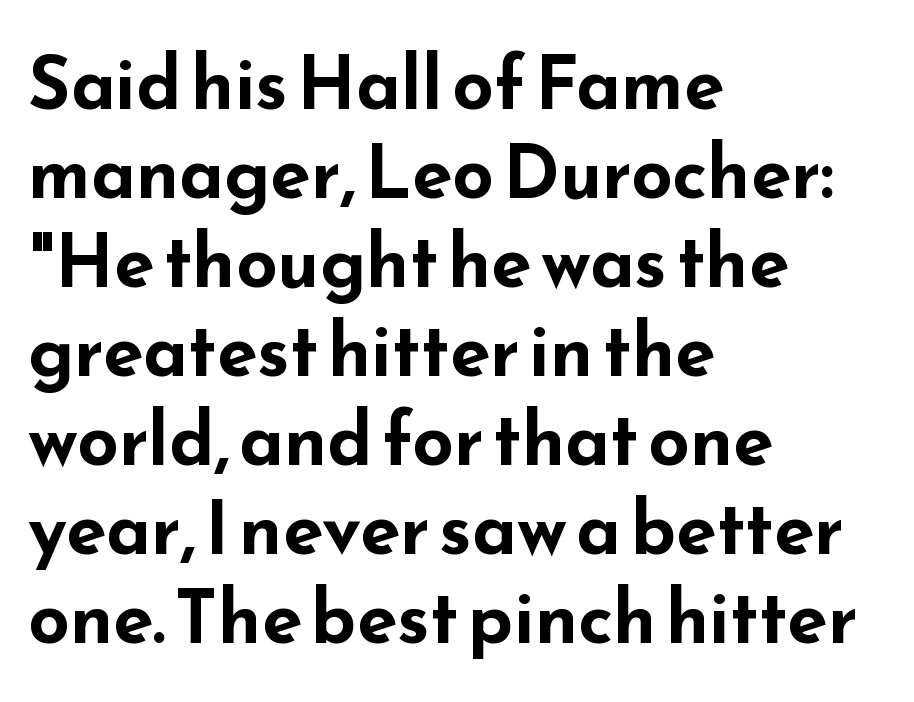
The text block is weighted toward the left margin, trailing off unevenly rightward. The lettering holds an erect, upright posture throughout. These words are printed bold, with thick strokes throughout. How are the letters spaced? Ordinarily, with no added tracking.
